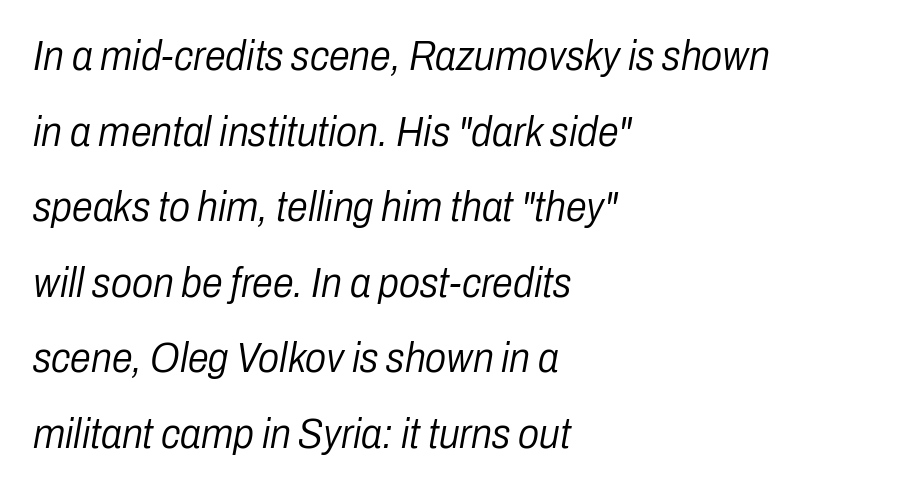
{"italic": "yes", "lean": "right", "slant_degrees": 10, "bold": "no", "weight": "light", "width": "condensed", "stroke_contrast": "low", "x_height": "medium", "monospaced": "no", "underline": "no", "align": "left", "line_spacing_ratio": 1.8, "letter_spacing": "normal", "letter_spacing_em": 0.0, "glyph_px": 42}
